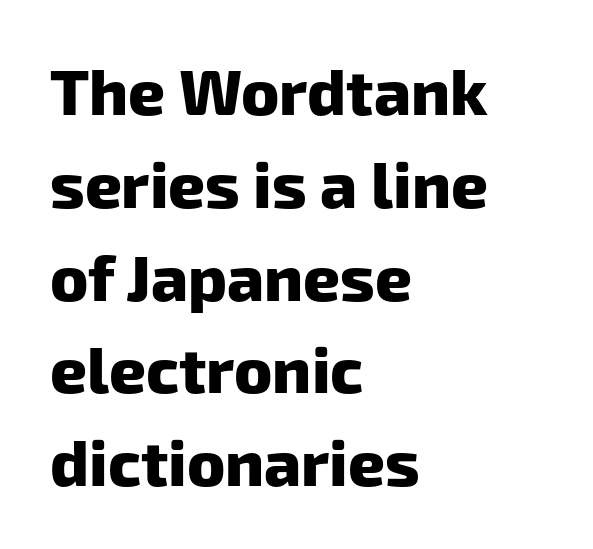
Q: Is the text bold? A: Yes.
Q: Is the typeface a serif or a sans-serif typeface? A: Sans-serif.
Q: Is the text underlined? A: No.
Q: How is the paragraph aligned? A: Left-aligned.
Q: Is the spacing between letters normal or unusually wide? A: Normal.
Q: Is the spacing between lines tight, normal or loose? A: Normal.
Q: Width (condensed, normal, or wide)? A: Normal.
Q: Stroke contrast? A: Low.
Q: x-height? A: Medium.
Q: Monospaced? A: No.
